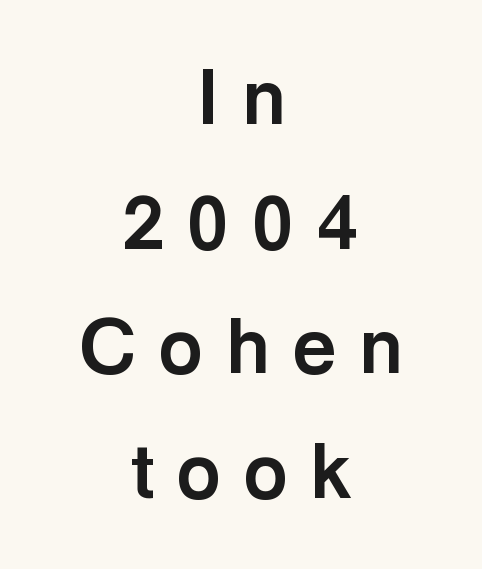
Q: Is the text bold? A: Yes.
Q: Is the text italic (slanted)? A: No, it is upright.
Q: Is the typeface a serif or a sans-serif typeface? A: Sans-serif.
Q: Is the text underlined? A: No.
Q: How is the paragraph aligned? A: Centered.
Q: Is the spacing between letters normal or unusually wide? A: Unusually wide.
Q: Is the spacing between lines tight, normal or loose? A: Normal.
Q: Width (condensed, normal, or wide)? A: Normal.
Q: x-height? A: Medium.
Q: Monospaced? A: No.
